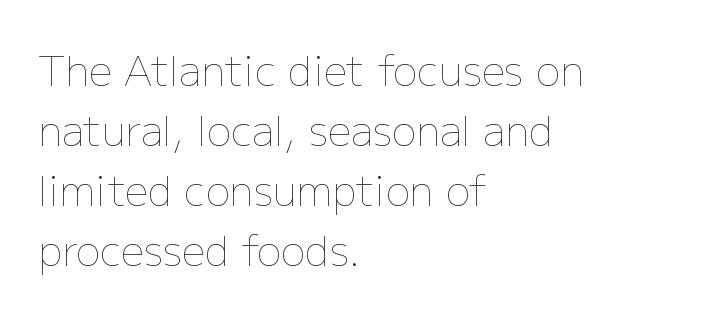
Q: Is the text bold? A: No.
Q: Is the text italic (slanted)? A: No, it is upright.
Q: Is the text underlined? A: No.
Q: How is the paragraph aligned? A: Left-aligned.
Q: Is the spacing between letters normal or unusually wide? A: Normal.
Q: Is the spacing between lines tight, normal or loose? A: Normal.
Q: Width (condensed, normal, or wide)? A: Normal.
Q: Stroke contrast? A: Low.
Q: x-height? A: Medium.
Q: Monospaced? A: No.
